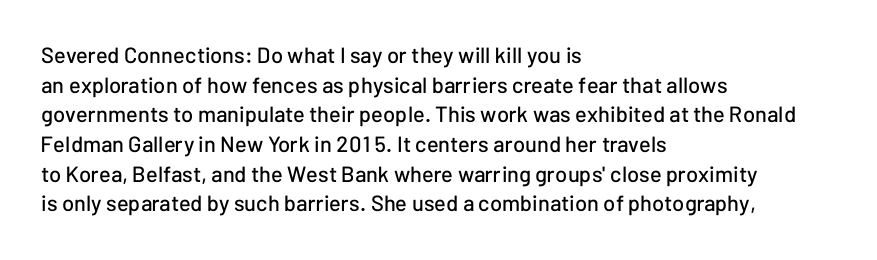
Q: Is the text italic (slanted)? A: No, it is upright.
Q: Is the text underlined? A: No.
Q: How is the paragraph aligned? A: Left-aligned.
Q: Is the spacing between letters normal or unusually wide? A: Normal.
Q: Is the spacing between lines tight, normal or loose? A: Normal.
